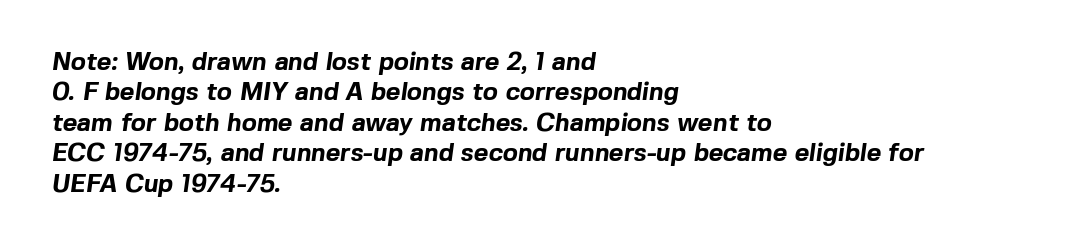
Summary of weight: heavy, a full bold. Lines of text with bare space underneath. Notice how the passage keeps a crisp vertical edge on the left only. The passage shown has conventional tracking throughout.
